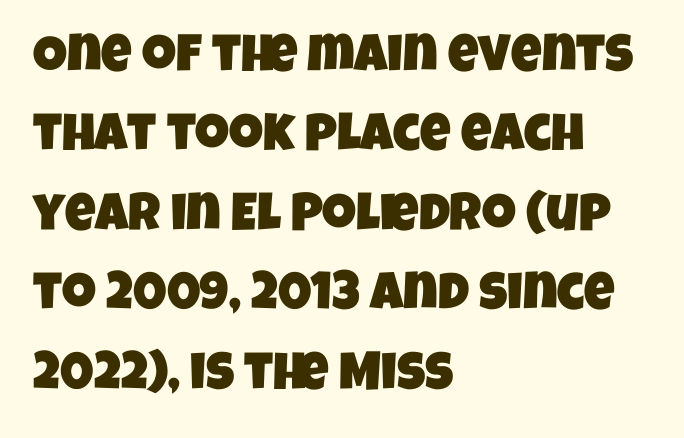
The image shows 53 px condensed sans-serif type; set left-aligned, normal line spacing (1.5x), normal letter spacing, not underlined; low stroke contrast and a large x-height.
